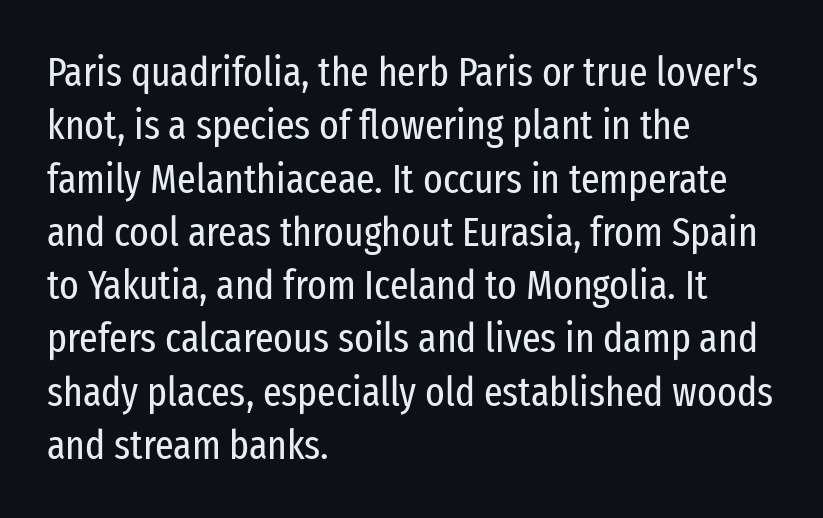
The letterforms sit at book weight or below. This sample uses a sans-serif face. All the whitespace from short lines collects on the right. Each new line begins a customary step beneath the previous one. Glyph-to-glyph distance matches everyday printed text.
